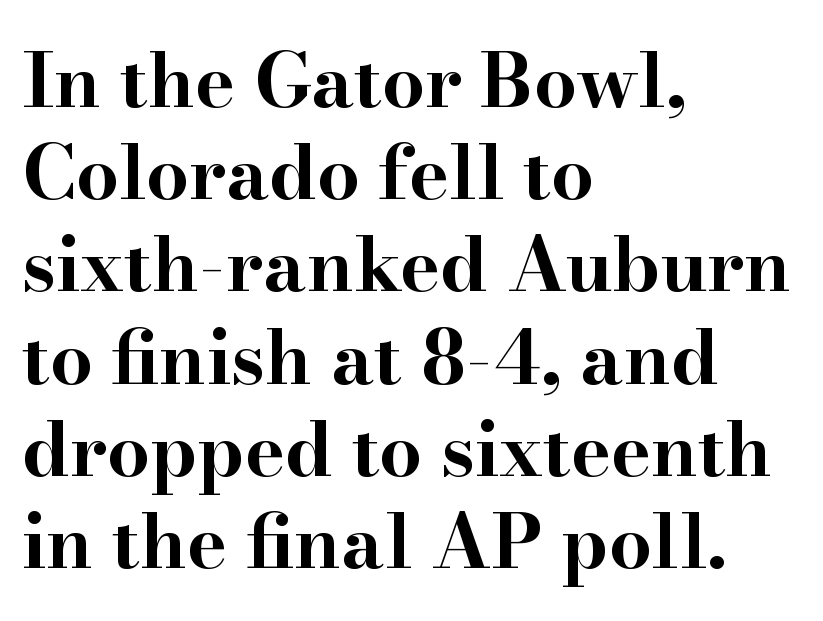
The image shows 75 px bold, wide serif type, upright; set left-aligned, line spacing 1.23x, normal letter spacing, not underlined; high stroke contrast and a small x-height.
